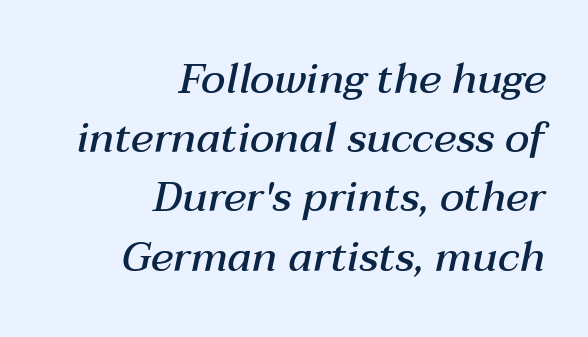
Q: Is the text bold? A: Semi-bold.
Q: Is the text italic (slanted)? A: Yes, it leans right by about 12 degrees.
Q: Is the text underlined? A: No.
Q: How is the paragraph aligned? A: Right-aligned.
Q: Is the spacing between letters normal or unusually wide? A: Normal.
Q: Is the spacing between lines tight, normal or loose? A: Normal.
Q: Width (condensed, normal, or wide)? A: Normal.
Q: Stroke contrast? A: Medium.
Q: x-height? A: Medium.
Q: Monospaced? A: No.
